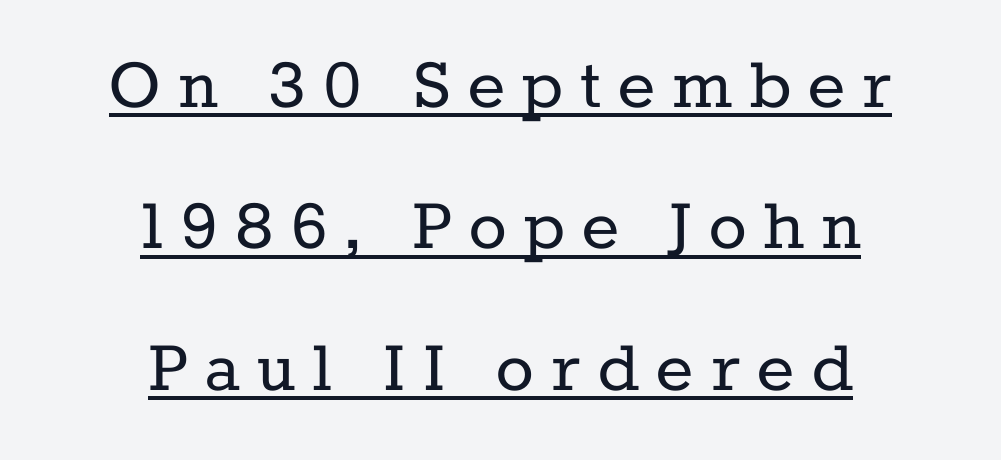
{"serif": "yes", "italic": "no", "bold": "no", "weight": "regular", "width": "normal", "stroke_contrast": "low", "x_height": "medium", "monospaced": "no", "underline": "yes", "align": "center", "line_spacing_ratio": 1.79, "letter_spacing": "wide", "letter_spacing_em": 0.22, "glyph_px": 79}
